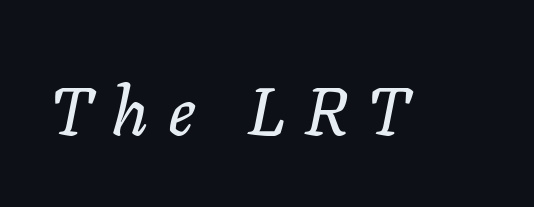
{"italic": "yes", "lean": "right", "slant_degrees": 11, "width": "normal", "stroke_contrast": "low", "x_height": "medium", "monospaced": "no", "underline": "no", "letter_spacing": "wide", "letter_spacing_em": 0.29, "glyph_px": 68}
